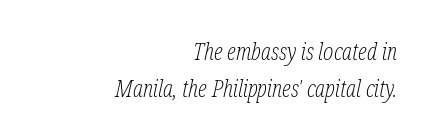
The image shows 24 px text type, italic (leaning right); set right-aligned, normal line spacing (1.54x), normal letter spacing, not underlined.
